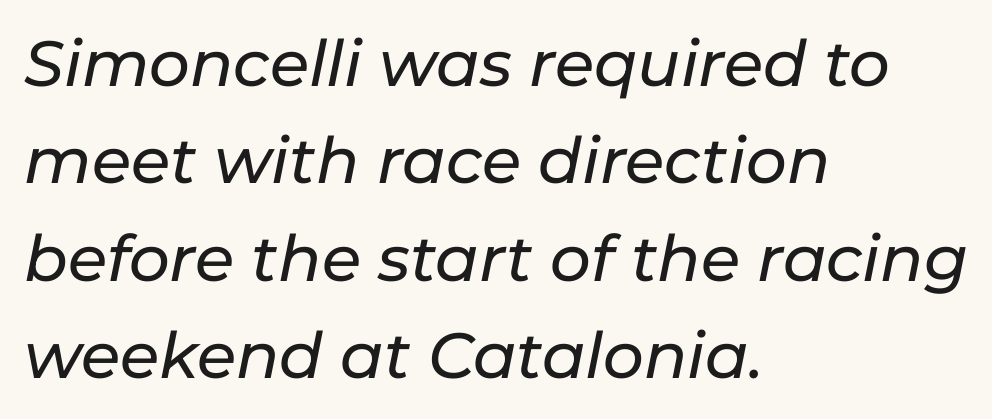
{"italic": "yes", "lean": "right", "slant_degrees": 11, "width": "normal", "stroke_contrast": "low", "x_height": "medium", "monospaced": "no", "underline": "no", "align": "left", "line_spacing": "normal", "line_spacing_ratio": 1.52, "letter_spacing": "normal", "letter_spacing_em": 0.0, "glyph_px": 64}
